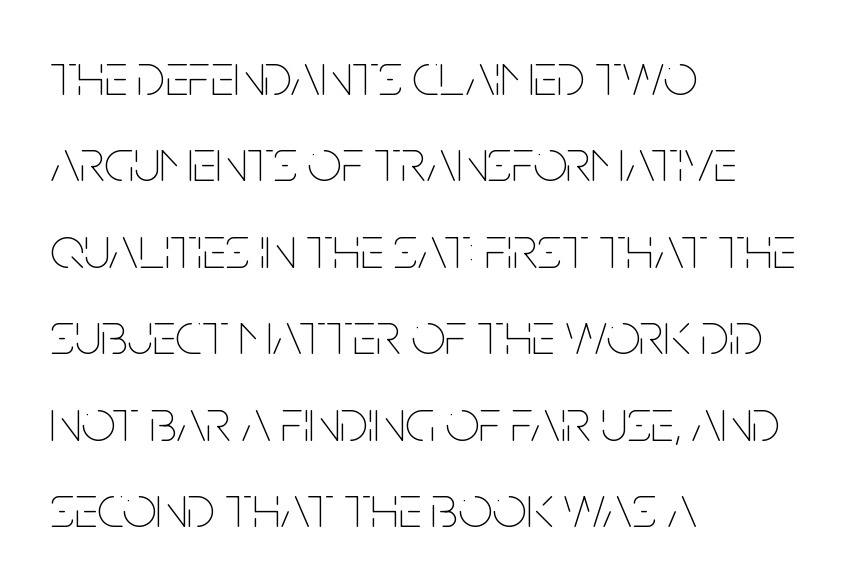
{"italic": "no", "bold": "no", "weight": "thin", "width": "condensed", "stroke_contrast": "low", "x_height": "large", "monospaced": "no", "underline": "no", "align": "left", "line_spacing": "normal", "line_spacing_ratio": 1.44, "letter_spacing": "normal", "letter_spacing_em": 0.0, "glyph_px": 60}
